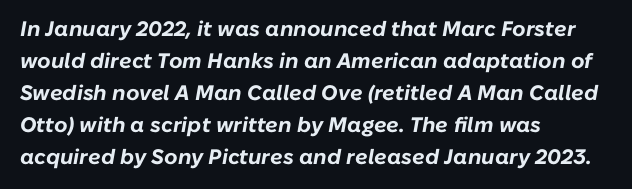
Q: Is the text bold? A: Yes.
Q: Is the text italic (slanted)? A: Yes, it leans right by about 10 degrees.
Q: Is the text underlined? A: No.
Q: How is the paragraph aligned? A: Left-aligned.
Q: Is the spacing between letters normal or unusually wide? A: Normal.
Q: Is the spacing between lines tight, normal or loose? A: Normal.
